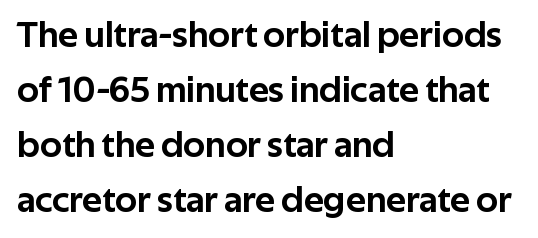
The image shows 37 px sans-serif type, upright; set left-aligned, normal line spacing (1.49x), normal letter spacing, not underlined; low stroke contrast and a medium x-height.
